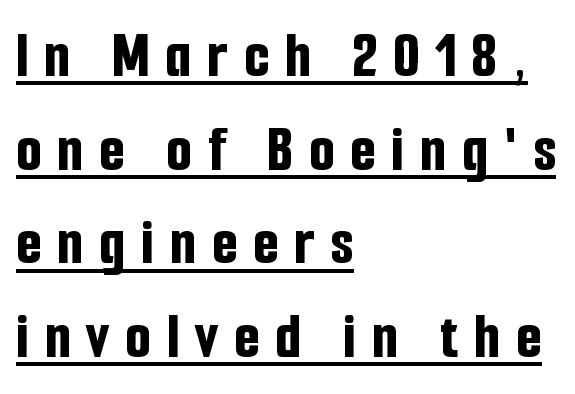
Q: Is the text bold? A: Yes.
Q: Is the text italic (slanted)? A: No, it is upright.
Q: Is the typeface a serif or a sans-serif typeface? A: Sans-serif.
Q: Is the text underlined? A: Yes.
Q: How is the paragraph aligned? A: Left-aligned.
Q: Is the spacing between letters normal or unusually wide? A: Unusually wide.
Q: Is the spacing between lines tight, normal or loose? A: Normal.
Q: Width (condensed, normal, or wide)? A: Condensed.
Q: Stroke contrast? A: Low.
Q: x-height? A: Medium.
Q: Monospaced? A: No.
